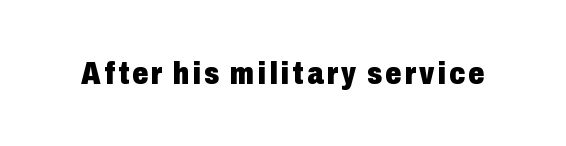
The typeface chosen for these lines omits serifs. Heavy, bold letterforms. The passage shown is typed in a proportional face where columns would drift. Every stem runs plumb, perpendicular to the baseline.
